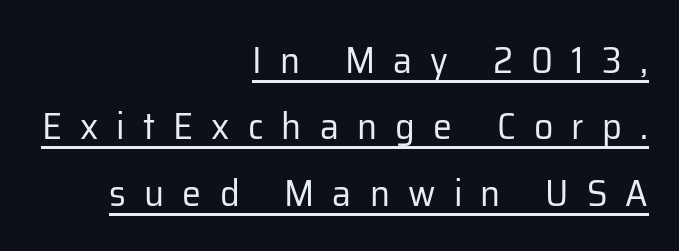
Style check: upright. All the whitespace from short lines collects on the left. To sum up the face: it is a sans, with no serifs. The rendering inserts visible extra space after every character. Varying glyph widths throughout — classic text-font behaviour. The typesetting does not lean heavy: it is not bold.
